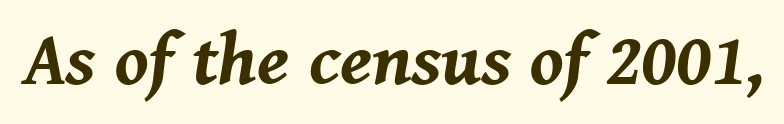
Q: Is the text bold? A: Yes.
Q: Is the text italic (slanted)? A: Yes, it leans right by about 8 degrees.
Q: Is the text underlined? A: No.
Q: Is the spacing between letters normal or unusually wide? A: Normal.
Q: Width (condensed, normal, or wide)? A: Normal.
Q: Stroke contrast? A: Medium.
Q: x-height? A: Medium.
Q: Monospaced? A: No.
